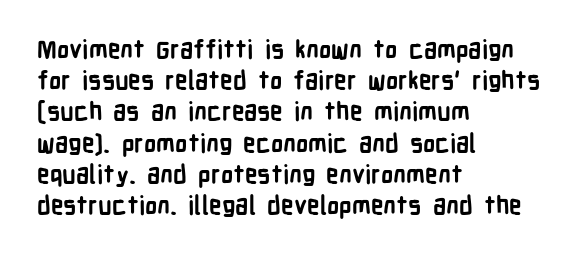
Caption: standard tracking, unaltered. Weight: bold. Line beginnings align vertically; line endings do not. The type sits square on the baseline with zero lean.
